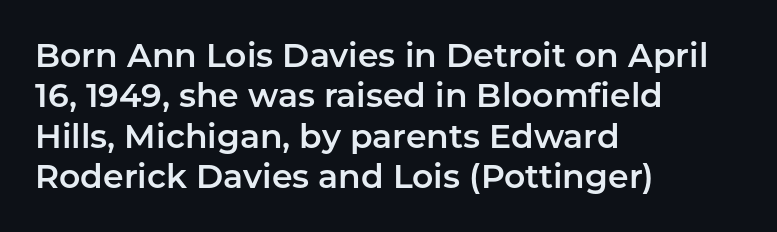
Anything drawn beneath the words? Only blank space. The passage shown is typed in a proportional face where columns would drift. Do the letters lean? They stand straight. Short note: letters normally spaced. The face used here is a sans, in the tradition of grotesques and geometrics. These lines stack with their left ends in a neat column.
